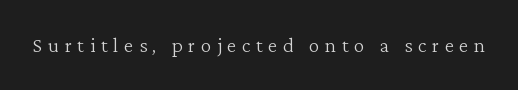
The image shows 21 px text type, upright; set unusually wide letter spacing (+0.27 em), not underlined.
